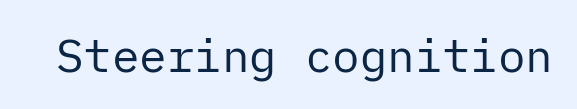
Nope, not italic — everything's standing straight. The type is set solid horizontally, with unmodified tracking. Serifs: no, the terminals of the letterforms are clean. Decoration check: the copy has no underline.
